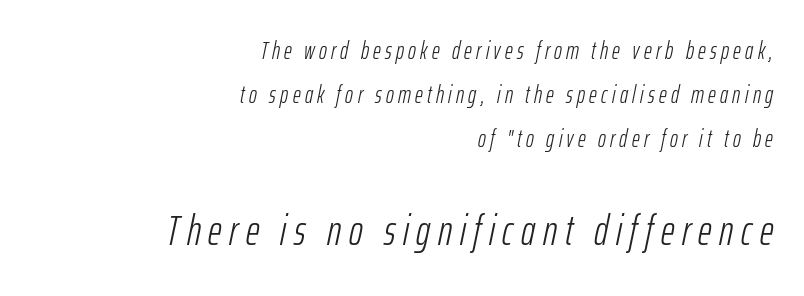
Q: Is the text bold? A: No.
Q: Is the text italic (slanted)? A: Yes, it leans right by about 12 degrees.
Q: Is the text underlined? A: No.
Q: How is the paragraph aligned? A: Right-aligned.
Q: Which block of text is set in a larger size, the first (top) or the second (bottom)? A: The second (bottom) one.
Q: Width (condensed, normal, or wide)? A: Condensed.
Q: Stroke contrast? A: Low.
Q: x-height? A: Medium.
Q: Monospaced? A: No.
